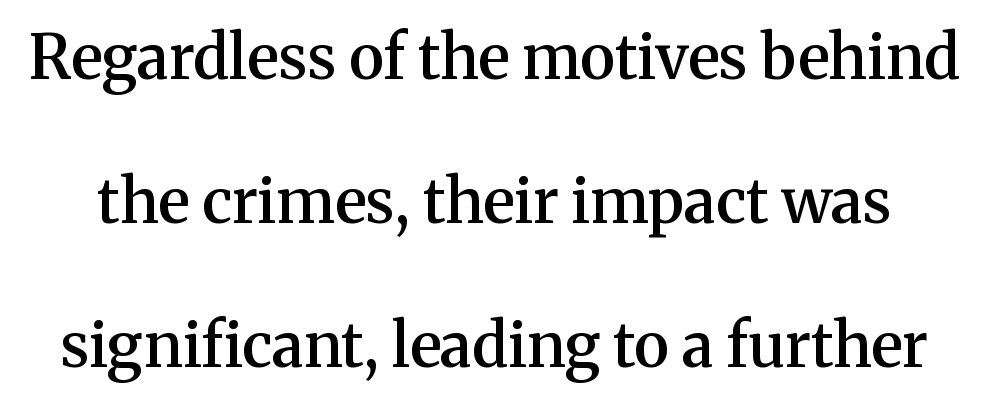
The image shows 61 px semibold serif type, upright; set loose line spacing (2.36x), normal letter spacing, not underlined; medium stroke contrast and a medium x-height.
